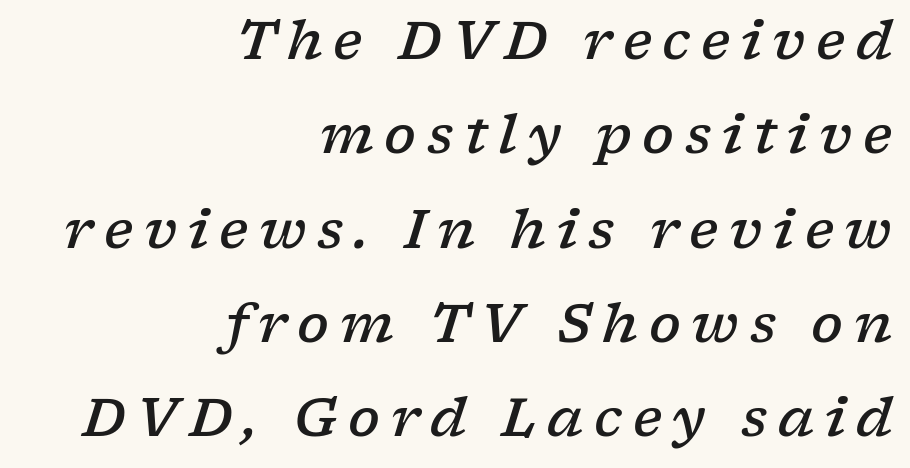
{"serif": "yes", "italic": "yes", "lean": "right", "slant_degrees": 17, "bold": "semi", "weight": "semibold", "width": "wide", "stroke_contrast": "low", "x_height": "medium", "monospaced": "no", "underline": "no", "align": "right", "line_spacing_ratio": 1.78, "letter_spacing": "wide", "letter_spacing_em": 0.2, "glyph_px": 53}
